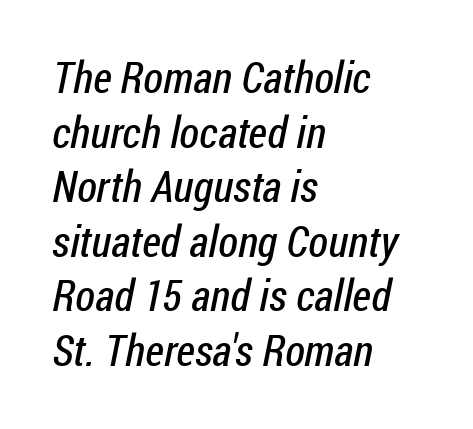
The designer went with a sans here, leaving each stem footless. The passage is arranged the way most books set body copy — flush left. The space beneath each line is pristine and unruled. Each letter keeps its own natural width here, so spacing adapts to shape. Here the glyphs are tracked normally, forming tight word shapes. No heavy texture on the line: the type isn't bold.
